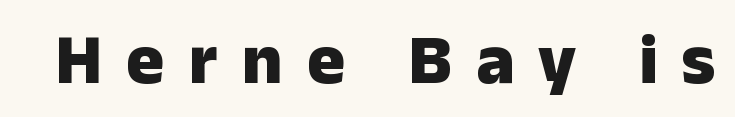
Characters follow at a spacing far wider than the type designer built in. The passage shown is not underscored anywhere. Posture: vertical. Does the weight exceed regular? Yes, all the way to bold. To sum up the face: it is a sans, with no serifs.
